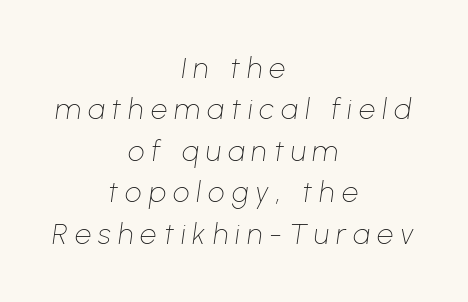
The characters are drawn with everyday or finer stroke widths. The lines are quadded center. If you drew a line through each stem, it would be angled. This sample has the flowing, uneven cadence of proportional lettering.
